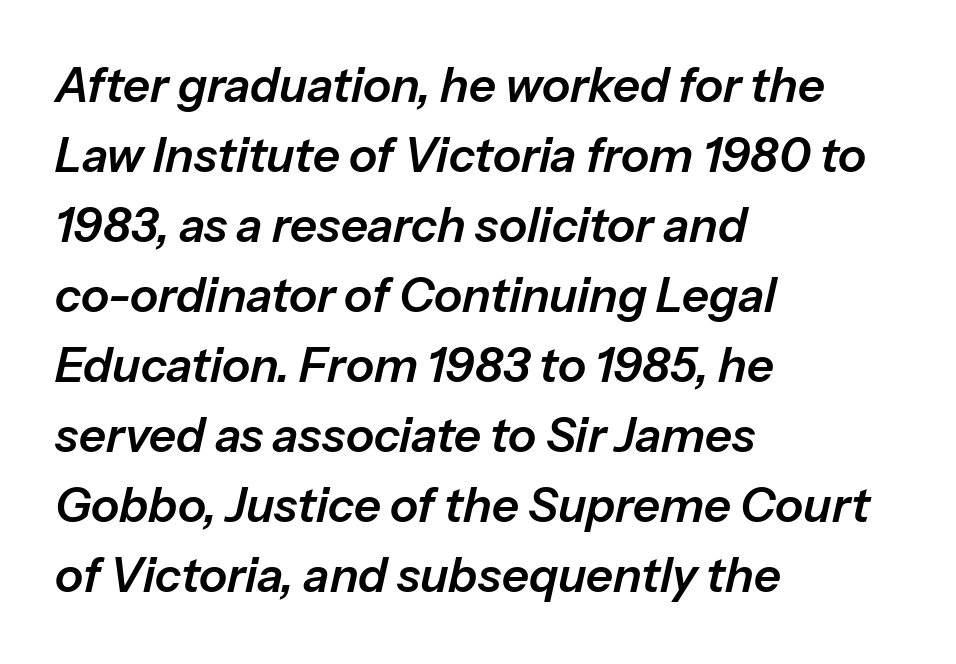
Q: Is the text italic (slanted)? A: Yes, it leans right by about 13 degrees.
Q: Is the text underlined? A: No.
Q: How is the paragraph aligned? A: Left-aligned.
Q: Is the spacing between letters normal or unusually wide? A: Normal.
Q: Is the spacing between lines tight, normal or loose? A: Normal.
Q: Width (condensed, normal, or wide)? A: Normal.
Q: Stroke contrast? A: Low.
Q: x-height? A: Medium.
Q: Monospaced? A: No.
